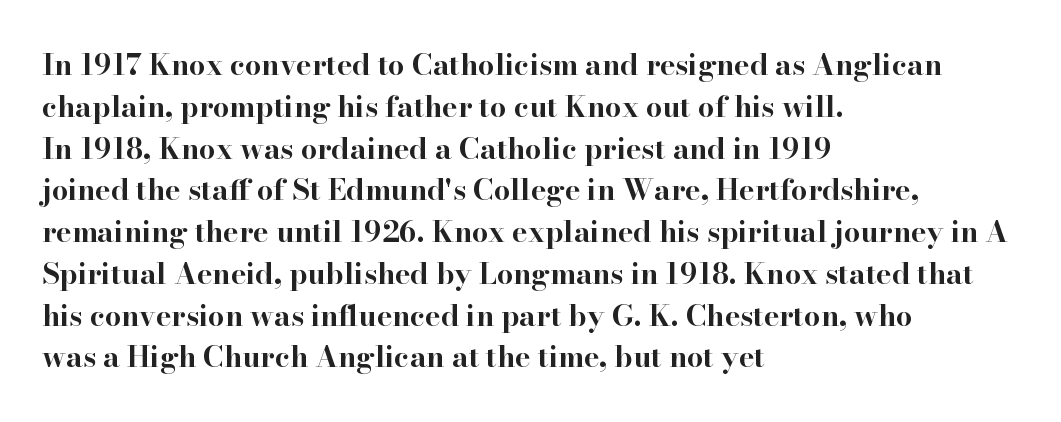
Q: Is the text bold? A: Yes.
Q: Is the text italic (slanted)? A: No, it is upright.
Q: Is the typeface a serif or a sans-serif typeface? A: Serif.
Q: Is the text underlined? A: No.
Q: How is the paragraph aligned? A: Left-aligned.
Q: Is the spacing between letters normal or unusually wide? A: Normal.
Q: Is the spacing between lines tight, normal or loose? A: Normal.
Q: Width (condensed, normal, or wide)? A: Wide.
Q: Stroke contrast? A: High.
Q: x-height? A: Small.
Q: Monospaced? A: No.
